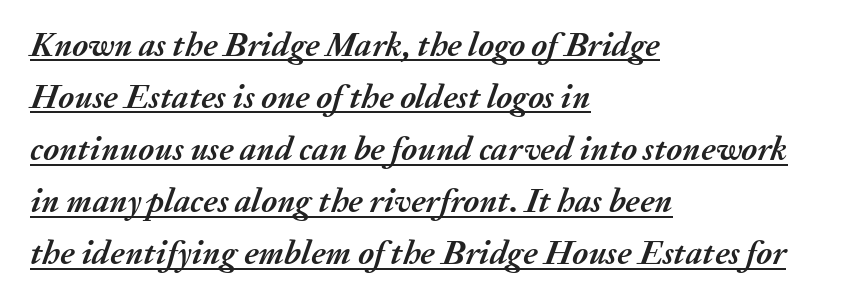
{"italic": "yes", "lean": "right", "slant_degrees": 20, "bold": "yes", "weight": "semibold", "width": "normal", "stroke_contrast": "medium", "x_height": "medium", "monospaced": "no", "underline": "yes", "align": "left", "line_spacing": "normal", "line_spacing_ratio": 1.53, "letter_spacing": "normal", "letter_spacing_em": 0.0, "glyph_px": 34}
